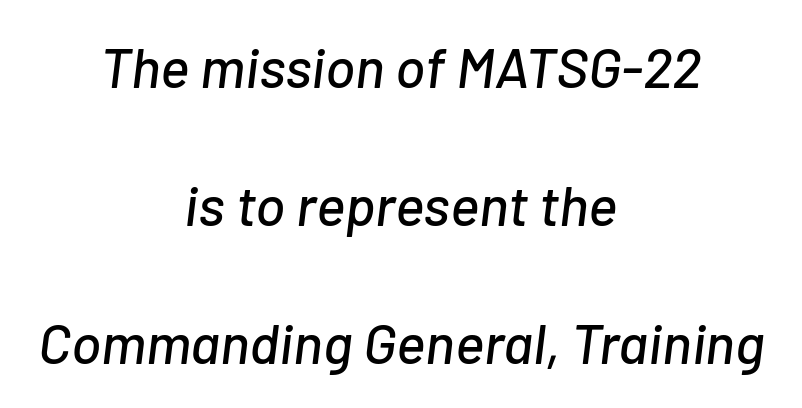
The image shows 56 px text type, italic (leaning right); set centered, loose line spacing (2.46x), normal letter spacing, not underlined; low stroke contrast and a medium x-height.
